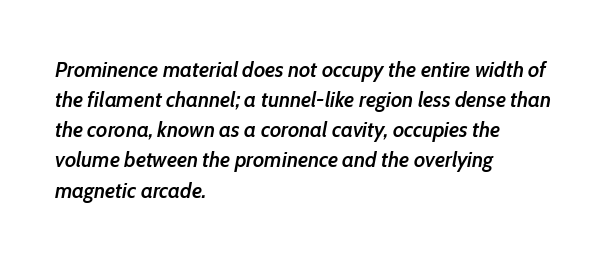
Q: Is the text bold? A: Semi-bold.
Q: Is the text italic (slanted)? A: Yes, it leans right by about 10 degrees.
Q: Is the text underlined? A: No.
Q: How is the paragraph aligned? A: Left-aligned.
Q: Is the spacing between letters normal or unusually wide? A: Normal.
Q: Is the spacing between lines tight, normal or loose? A: Normal.
